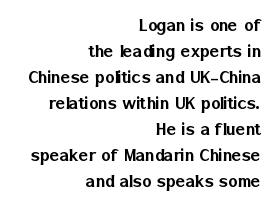
Whoever set this chose a conventional vertical rhythm. Nothing unusual about the tracking: characters are spaced as the font intends. Line ends are locked; line starts wander. The zone under the glyphs is completely vacant. The type sits square on the baseline with zero lean.
